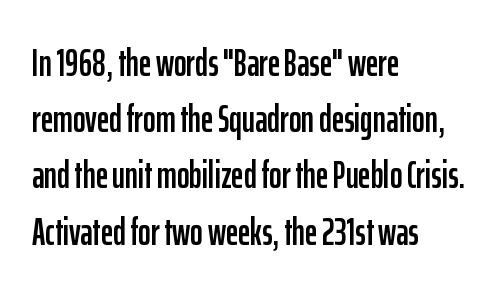
The image shows 38 px condensed sans-serif type, upright; set left-aligned, normal line spacing (1.48x), normal letter spacing, not underlined; low stroke contrast and a medium x-height.
